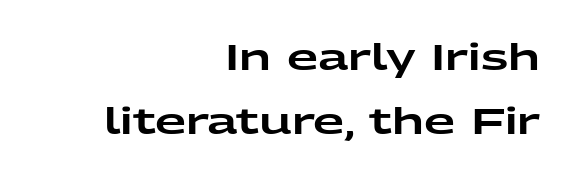
{"serif": "no", "italic": "no", "width": "wide", "stroke_contrast": "low", "x_height": "medium", "monospaced": "no", "underline": "no", "align": "right", "line_spacing_ratio": 1.78, "letter_spacing": "normal", "letter_spacing_em": 0.0, "glyph_px": 36}
